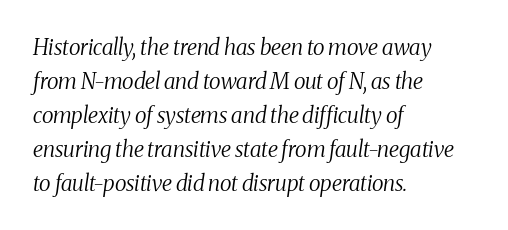
{"italic": "yes", "lean": "right", "slant_degrees": 8, "bold": "no", "underline": "no", "align": "left", "line_spacing": "normal", "line_spacing_ratio": 1.54, "letter_spacing": "normal", "letter_spacing_em": 0.0, "glyph_px": 22}
